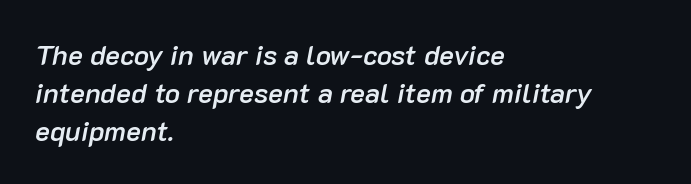
Q: Is the text bold? A: Semi-bold.
Q: Is the text italic (slanted)? A: Yes, it leans right by about 10 degrees.
Q: Is the text underlined? A: No.
Q: How is the paragraph aligned? A: Left-aligned.
Q: Is the spacing between letters normal or unusually wide? A: Normal.
Q: Is the spacing between lines tight, normal or loose? A: Normal.
Q: Width (condensed, normal, or wide)? A: Normal.
Q: Stroke contrast? A: Low.
Q: x-height? A: Medium.
Q: Monospaced? A: No.
